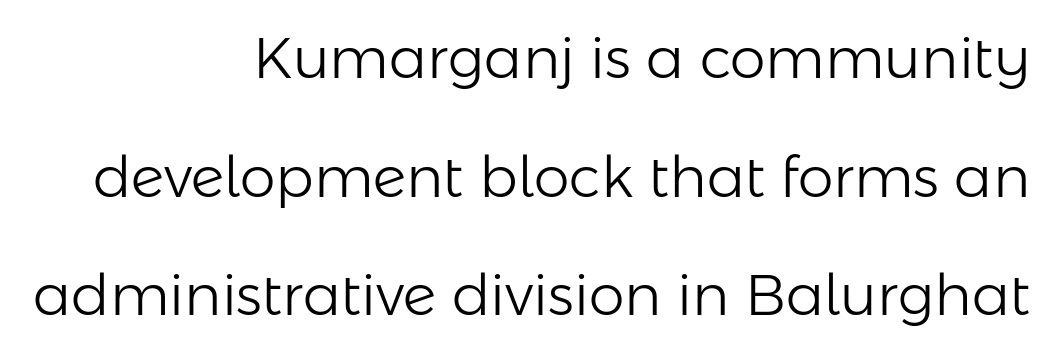
Q: Is the text bold? A: No.
Q: Is the text italic (slanted)? A: No, it is upright.
Q: Is the typeface a serif or a sans-serif typeface? A: Sans-serif.
Q: Is the text underlined? A: No.
Q: How is the paragraph aligned? A: Right-aligned.
Q: Is the spacing between letters normal or unusually wide? A: Normal.
Q: Is the spacing between lines tight, normal or loose? A: Loose.
Q: Width (condensed, normal, or wide)? A: Normal.
Q: Stroke contrast? A: Low.
Q: x-height? A: Medium.
Q: Monospaced? A: No.
